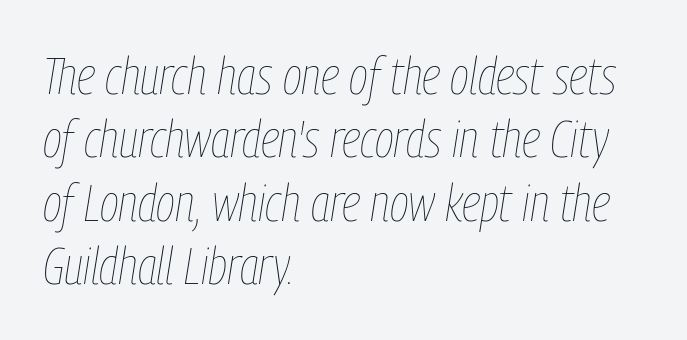
The letterforms sit shoulder to shoulder at normal distance. Casual observation: everything's shoved over to the left. The axis of the letterforms is tilted away from vertical. These glyphs show unthickened strokes, regular width or finer. Bare-footed words on every line. The face used here is proportionally spaced, like ordinary book or web type.
